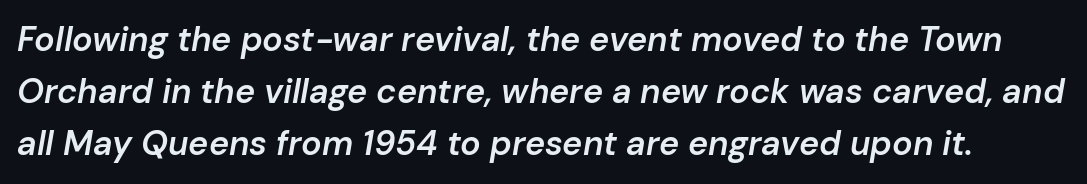
Q: Is the text bold? A: Semi-bold.
Q: Is the text italic (slanted)? A: Yes, it leans right by about 10 degrees.
Q: Is the text underlined? A: No.
Q: Is the spacing between letters normal or unusually wide? A: Normal.
Q: Is the spacing between lines tight, normal or loose? A: Normal.
Q: Width (condensed, normal, or wide)? A: Normal.
Q: Stroke contrast? A: Low.
Q: x-height? A: Medium.
Q: Monospaced? A: No.
